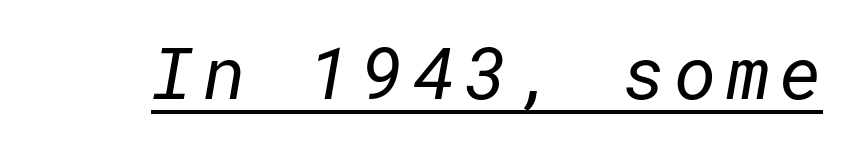
Q: Is the text bold? A: No.
Q: Is the typeface a serif or a sans-serif typeface? A: Sans-serif.
Q: Is the text underlined? A: Yes.
Q: Width (condensed, normal, or wide)? A: Normal.
Q: Stroke contrast? A: Low.
Q: x-height? A: Medium.
